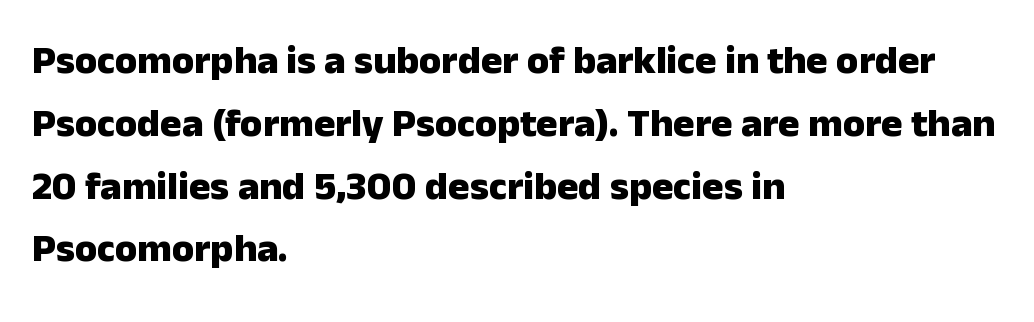
The image shows 40 px heavy sans-serif type, upright; set left-aligned, normal line spacing (1.57x), normal letter spacing, not underlined; low stroke contrast and a medium x-height.
